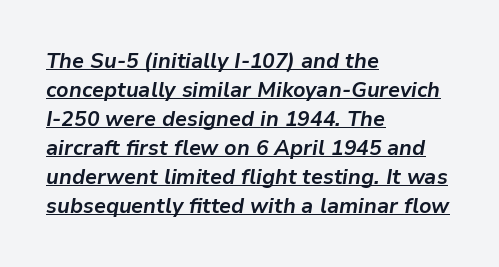
The image shows 21 px bold type, italic (leaning right); set left-aligned, normal line spacing (1.38x), normal letter spacing, underlined.
